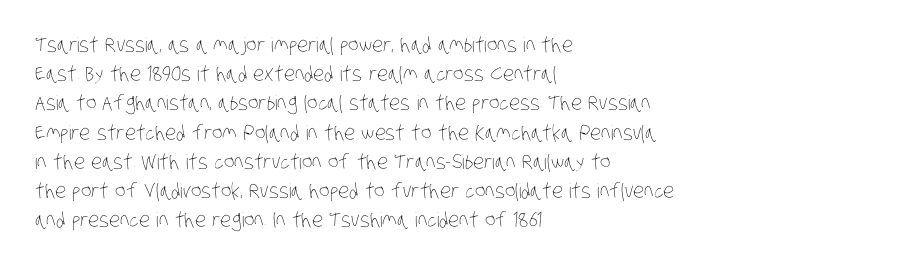
Q: Is the text bold? A: No.
Q: Is the text underlined? A: No.
Q: How is the paragraph aligned? A: Left-aligned.
Q: Is the spacing between letters normal or unusually wide? A: Normal.
Q: Is the spacing between lines tight, normal or loose? A: Normal.
